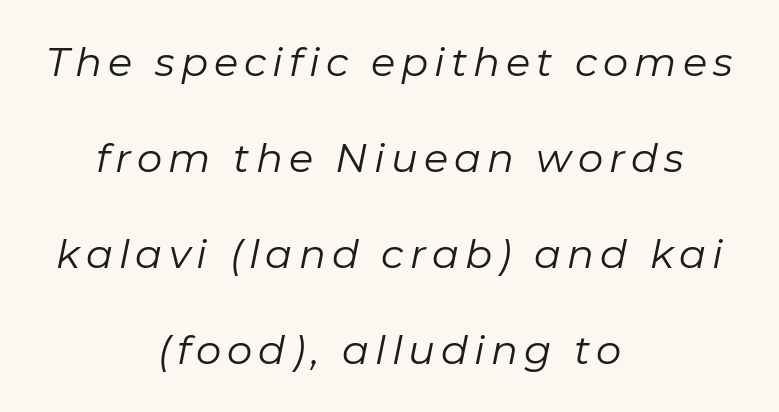
{"italic": "yes", "lean": "right", "slant_degrees": 11, "bold": "no", "weight": "regular", "width": "normal", "stroke_contrast": "low", "x_height": "medium", "monospaced": "no", "underline": "no", "align": "center", "line_spacing": "loose", "line_spacing_ratio": 2.4, "glyph_px": 40}
